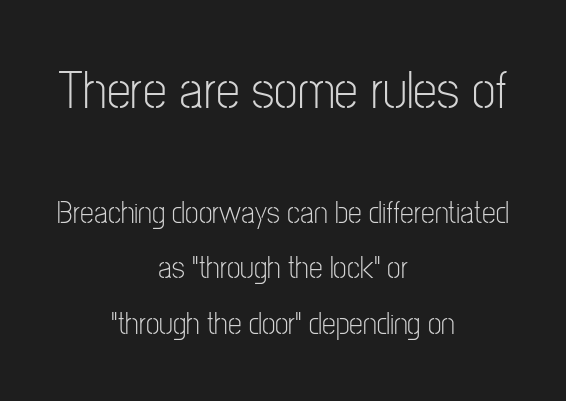
{"serif": "no", "italic": "no", "bold": "no", "weight": "light", "width": "condensed", "stroke_contrast": "low", "x_height": "medium", "monospaced": "no", "underline": "no", "align": "center", "line_spacing_ratio": 1.78, "letter_spacing": "normal", "letter_spacing_em": 0.0, "larger_block": "first", "size_ratio": 1.74, "glyph_px": 54}
